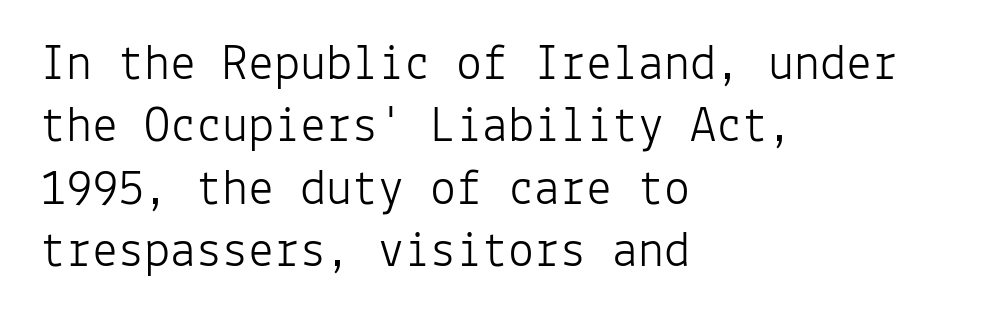
{"serif": "no", "italic": "no", "bold": "no", "weight": "light", "width": "normal", "stroke_contrast": "low", "x_height": "medium", "monospaced": "yes", "underline": "no", "align": "left", "line_spacing_ratio": 1.2, "letter_spacing": "normal", "letter_spacing_em": 0.0, "glyph_px": 52}
